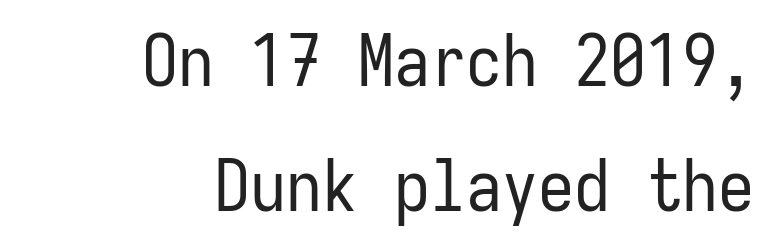
The font's upright variant was chosen for this text. Which margin do the lines hug? The right one — the left edge is uneven. The text was rendered using a sans face with plain stroke endings. Between one letter and the next there's only the usual sliver of space. Unmarked baselines from the first word to the last.
